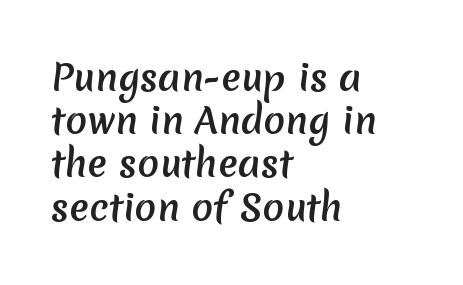
The image shows 36 px sans-serif type; set left-aligned, line spacing 1.2x, normal letter spacing, not underlined; medium stroke contrast and a medium x-height.
